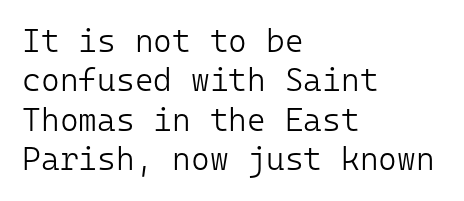
The image shows 32 px light sans-serif type, upright, monospaced; set left-aligned, line spacing 1.23x, normal letter spacing, not underlined; low stroke contrast and a medium x-height.
